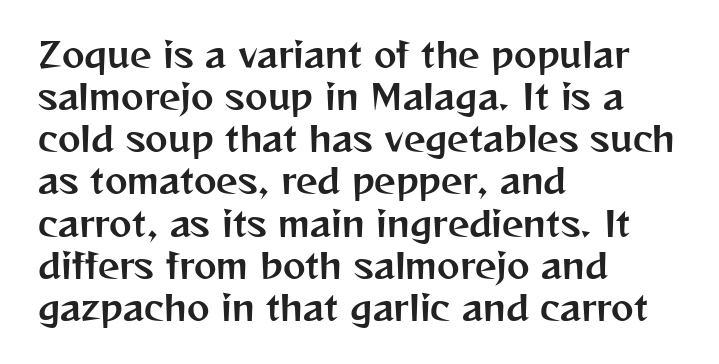
Nope, no serifs anywhere on these letters. Does extra space separate the letters? No, they use regular spacing. Posture: upright roman. Type without underlining. Do the characters align in a grid? No, the font is proportional. Reading down the block, your eye returns to a fixed left position each line.
